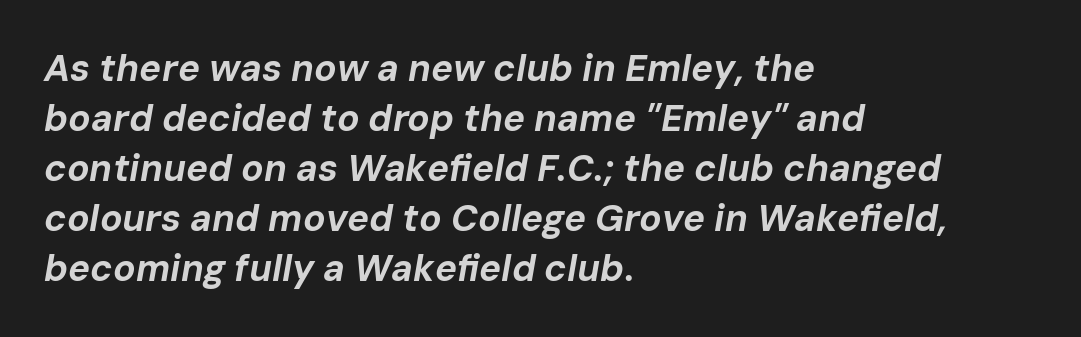
The characters look thick and weighty, a clear bold. Spacing between characters is what you'd get straight out of the box. The whole block is typeset with a tilt. Each letter keeps its own natural width here, so spacing adapts to shape.
